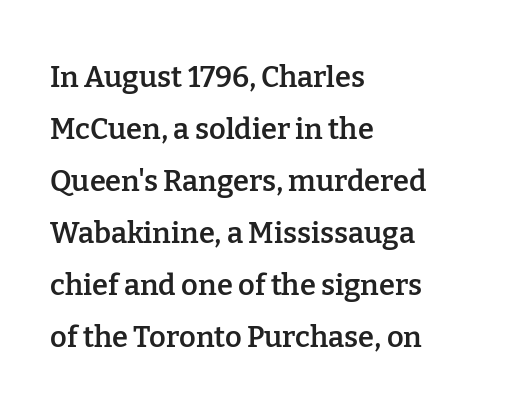
Q: Is the text bold? A: Semi-bold.
Q: Is the text italic (slanted)? A: No, it is upright.
Q: Is the typeface a serif or a sans-serif typeface? A: Serif.
Q: Is the text underlined? A: No.
Q: How is the paragraph aligned? A: Left-aligned.
Q: Is the spacing between letters normal or unusually wide? A: Normal.
Q: Width (condensed, normal, or wide)? A: Normal.
Q: Stroke contrast? A: Low.
Q: x-height? A: Medium.
Q: Monospaced? A: No.
